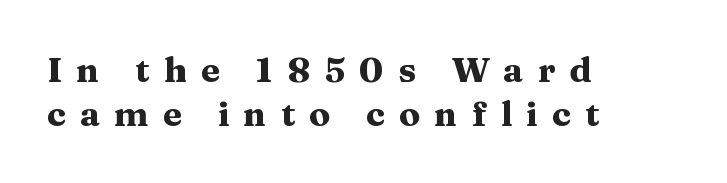
The image shows 35 px heavy, wide serif type, upright; set left-aligned, normal line spacing (1.27x), unusually wide letter spacing (+0.4 em), not underlined; medium stroke contrast and a medium x-height.
